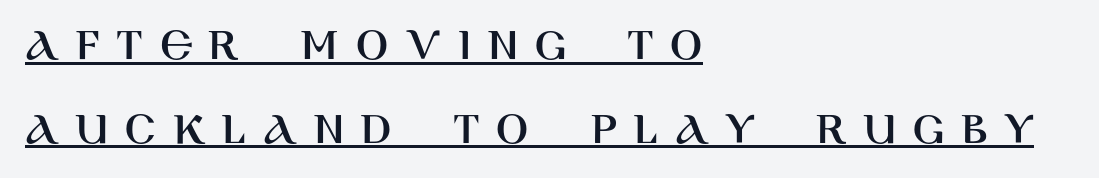
{"serif": "no", "italic": "no", "width": "normal", "stroke_contrast": "high", "x_height": "large", "monospaced": "no", "underline": "yes", "align": "left", "line_spacing_ratio": 1.74, "letter_spacing": "wide", "letter_spacing_em": 0.34, "glyph_px": 48}
